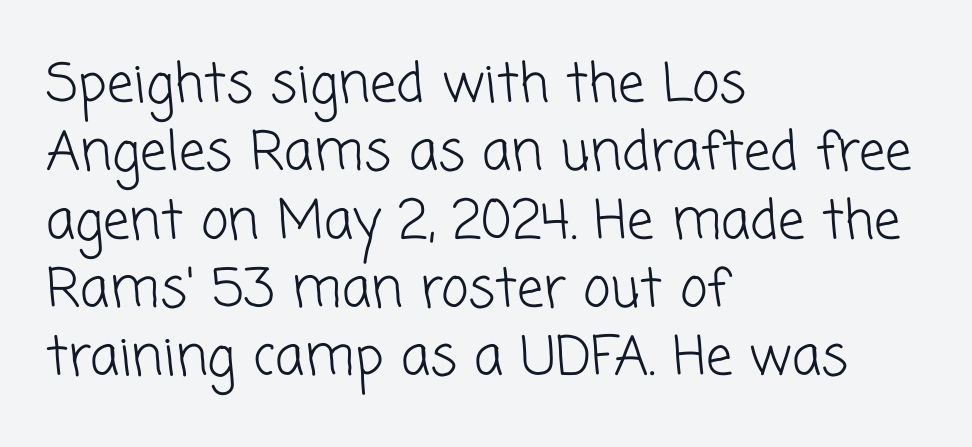
The image shows 53 px light sans-serif type; set left-aligned, normal line spacing (1.29x), normal letter spacing, not underlined; low stroke contrast and a medium x-height.
